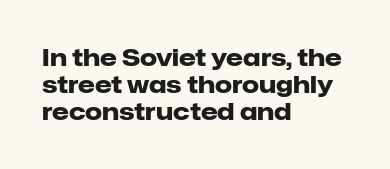
Horizontal alignment here is leftward, the default for most running prose. Pretty heavy lettering here — definitely bold. How would I describe the line gaps? Narrow and economical. In terms of posture, this sample is upright. Check the space under the baseline: it is left empty. The line texture is even and compact thanks to regular tracking.
